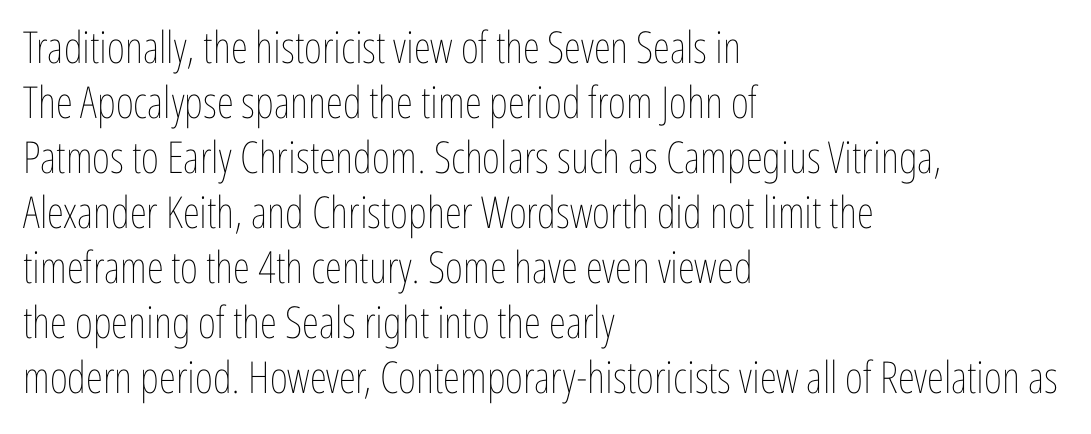
Q: Is the text bold? A: No.
Q: Is the text italic (slanted)? A: No, it is upright.
Q: Is the text underlined? A: No.
Q: How is the paragraph aligned? A: Left-aligned.
Q: Is the spacing between letters normal or unusually wide? A: Normal.
Q: Is the spacing between lines tight, normal or loose? A: Normal.
Q: Width (condensed, normal, or wide)? A: Condensed.
Q: Stroke contrast? A: Low.
Q: x-height? A: Medium.
Q: Monospaced? A: No.
